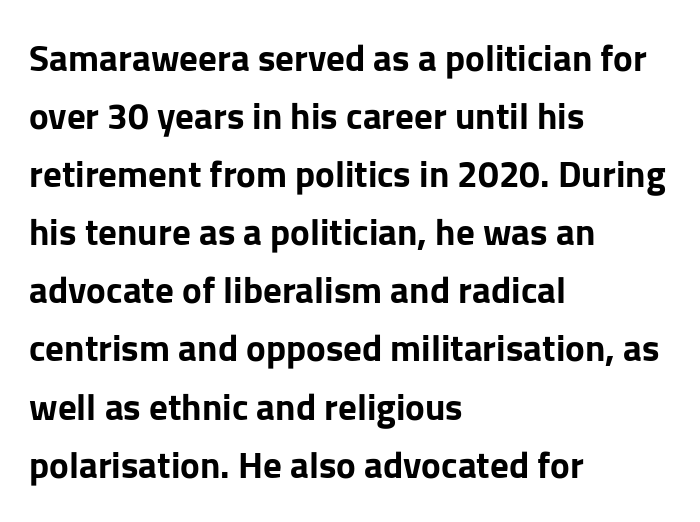
{"serif": "no", "italic": "no", "bold": "yes", "weight": "bold", "width": "normal", "stroke_contrast": "low", "x_height": "medium", "monospaced": "no", "underline": "no", "align": "left", "line_spacing": "normal", "line_spacing_ratio": 1.57, "letter_spacing": "normal", "letter_spacing_em": 0.0, "glyph_px": 37}
